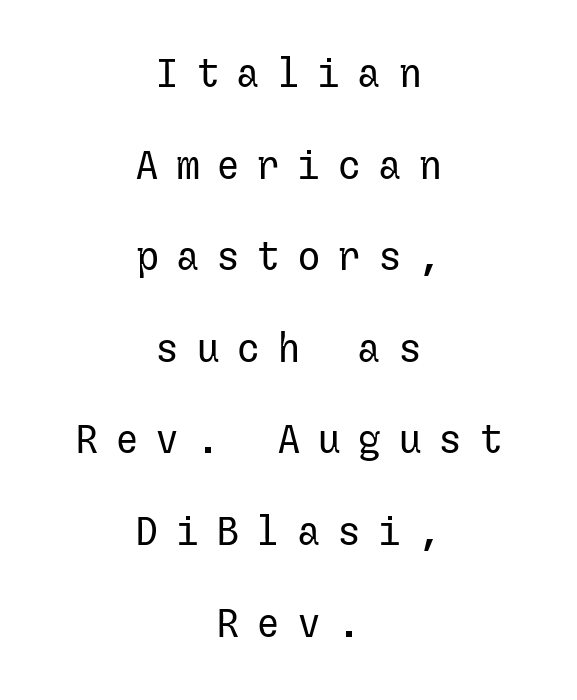
{"serif": "no", "italic": "no", "bold": "no", "weight": "regular", "width": "normal", "stroke_contrast": "low", "x_height": "medium", "underline": "no", "align": "center", "line_spacing": "loose", "line_spacing_ratio": 2.29, "letter_spacing": "wide", "letter_spacing_em": 0.41, "glyph_px": 40}
